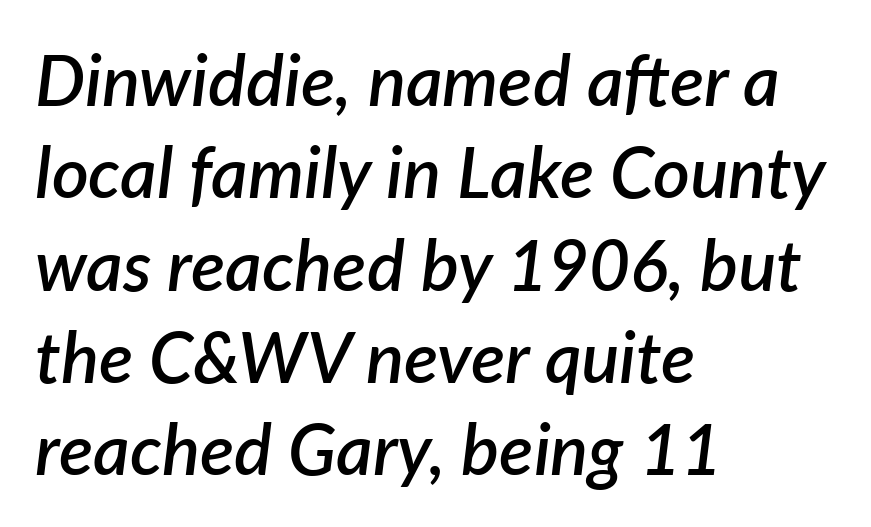
The lines sit at an ordinary, default distance from one another. Quick note: italic. Every letter is mildly thick-stroked: semibold rather than bold. The face used here is rendered with its standard letterfit. Quick note: underline off.
